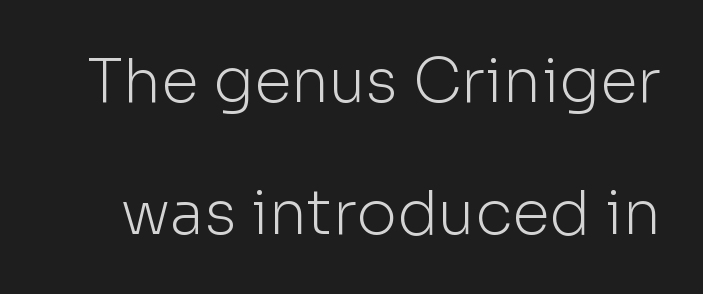
The image shows 61 px light sans-serif type, upright; set loose line spacing (2.16x), normal letter spacing, not underlined; low stroke contrast and a medium x-height.
